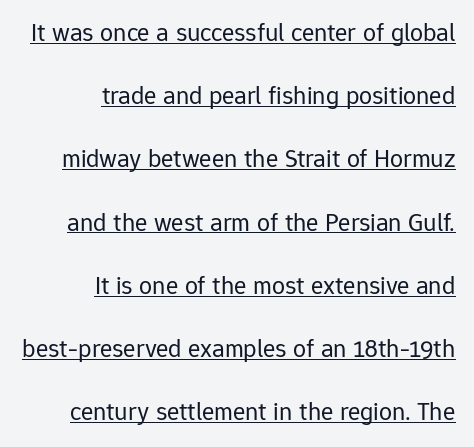
Unlike italic type, these characters show no tilt at all. The letterforms sit shoulder to shoulder at normal distance. The cut favours lightness, reaching ordinary text weight at its darkest. Caption: lettering with a line underneath. In CSS terms this would be text-align: right.
